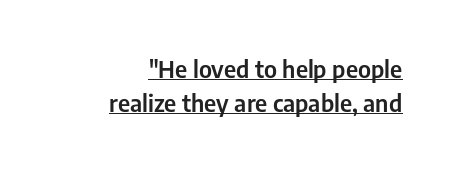
The image shows 24 px text type, upright; set right-aligned, normal line spacing (1.41x), normal letter spacing, underlined.
